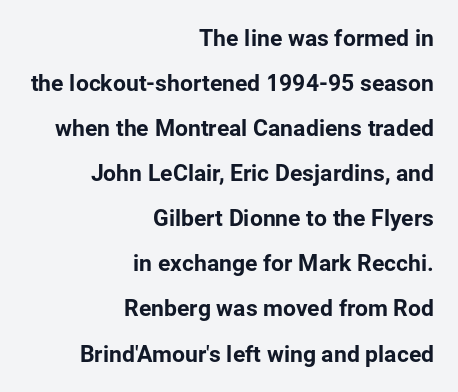
The image shows 23 px text type, upright; set right-aligned, loose line spacing (1.96x), normal letter spacing, not underlined.
